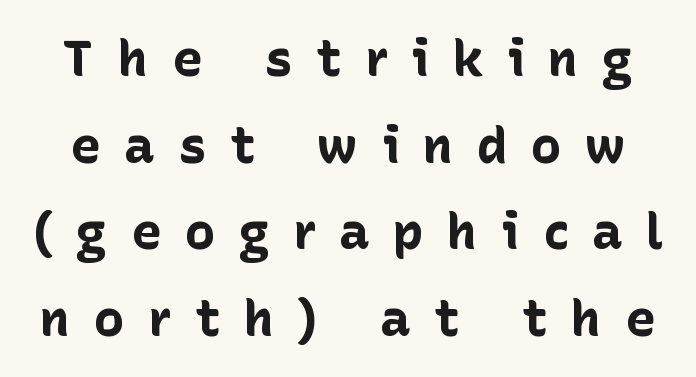
Q: Is the text bold? A: Yes.
Q: Is the text italic (slanted)? A: No, it is upright.
Q: Is the typeface a serif or a sans-serif typeface? A: Sans-serif.
Q: Is the text underlined? A: No.
Q: Is the spacing between letters normal or unusually wide? A: Unusually wide.
Q: Is the spacing between lines tight, normal or loose? A: Normal.
Q: Width (condensed, normal, or wide)? A: Normal.
Q: Stroke contrast? A: Low.
Q: x-height? A: Medium.
Q: Monospaced? A: No.
